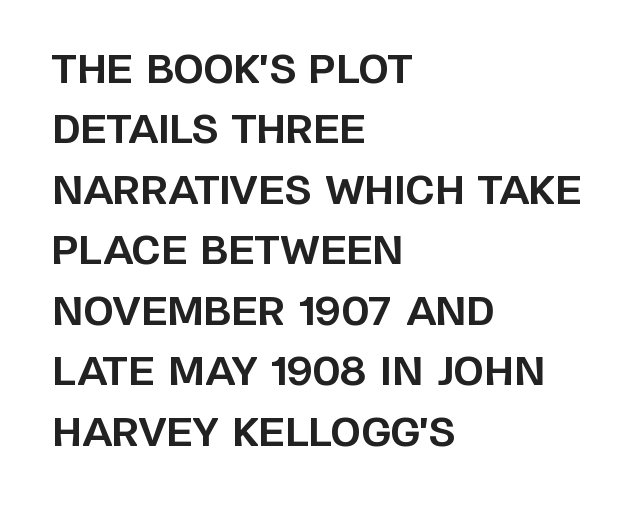
{"serif": "no", "italic": "no", "bold": "yes", "weight": "bold", "width": "normal", "stroke_contrast": "low", "x_height": "large", "monospaced": "no", "underline": "no", "align": "left", "line_spacing": "normal", "line_spacing_ratio": 1.55, "letter_spacing": "normal", "letter_spacing_em": 0.0, "glyph_px": 39}
